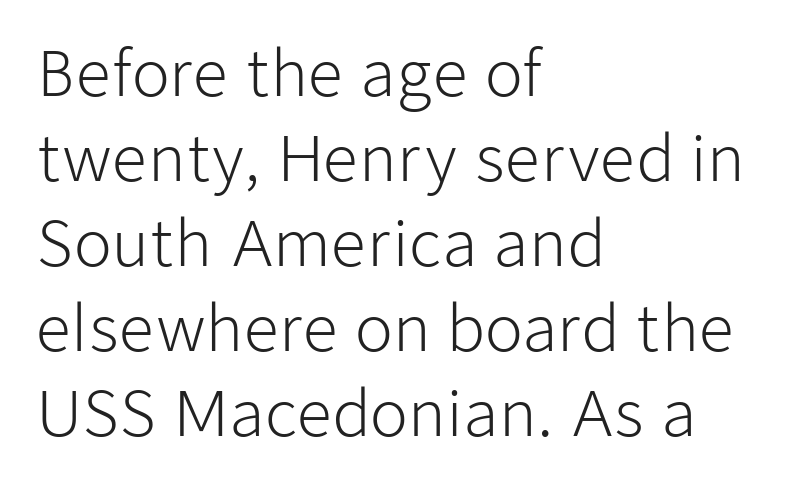
The image shows 62 px light sans-serif type, upright; set left-aligned, normal line spacing (1.37x), normal letter spacing, not underlined; low stroke contrast and a medium x-height.
